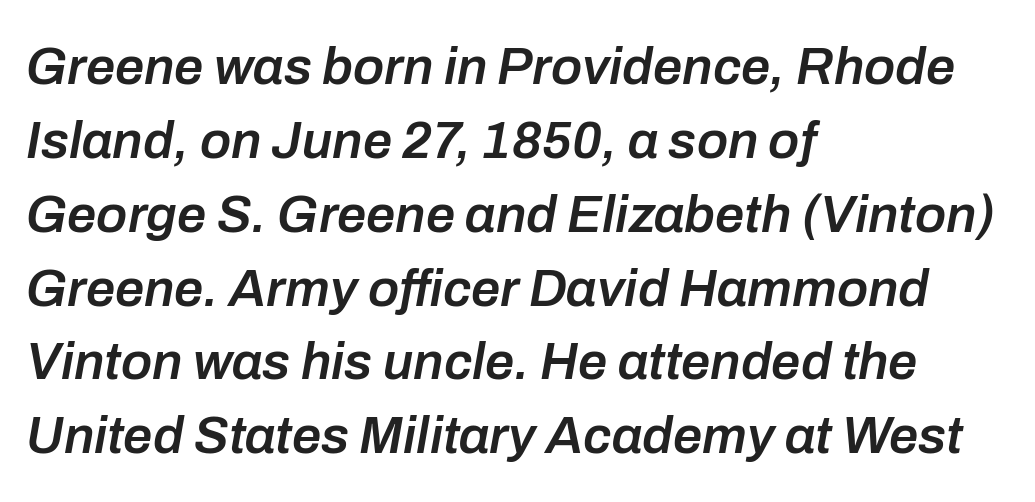
{"italic": "yes", "lean": "right", "slant_degrees": 10, "bold": "semi", "weight": "semibold", "width": "normal", "stroke_contrast": "low", "x_height": "medium", "monospaced": "no", "underline": "no", "align": "left", "line_spacing": "normal", "line_spacing_ratio": 1.42, "letter_spacing": "normal", "letter_spacing_em": 0.0, "glyph_px": 52}
